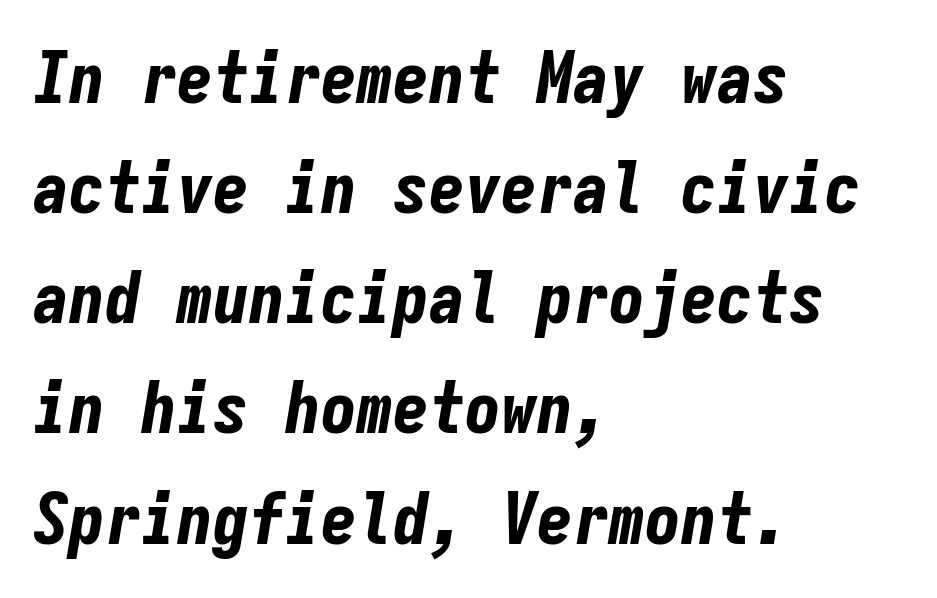
Q: Is the text bold? A: Yes.
Q: Is the text italic (slanted)? A: Yes, it leans right by about 9 degrees.
Q: Is the text underlined? A: No.
Q: How is the paragraph aligned? A: Left-aligned.
Q: Is the spacing between letters normal or unusually wide? A: Normal.
Q: Is the spacing between lines tight, normal or loose? A: Normal.
Q: Width (condensed, normal, or wide)? A: Condensed.
Q: Stroke contrast? A: Low.
Q: x-height? A: Medium.
Q: Monospaced? A: Yes.
